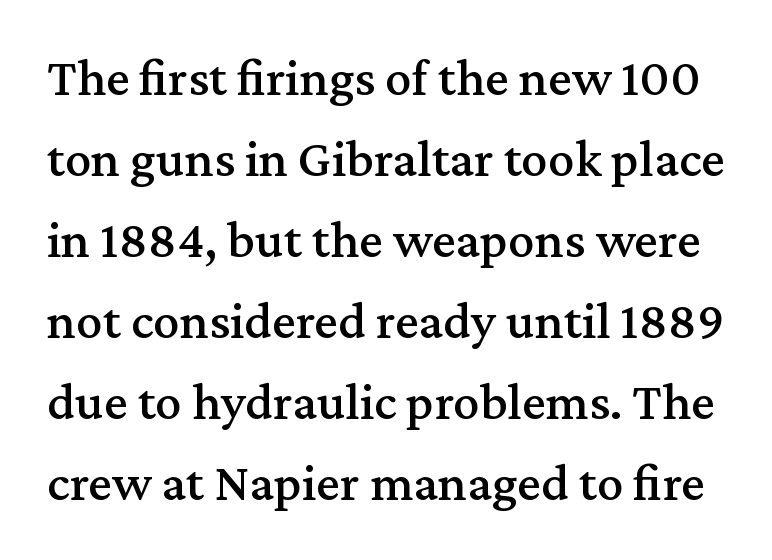
Q: Is the text italic (slanted)? A: No, it is upright.
Q: Is the typeface a serif or a sans-serif typeface? A: Serif.
Q: Is the text underlined? A: No.
Q: Is the spacing between letters normal or unusually wide? A: Normal.
Q: Is the spacing between lines tight, normal or loose? A: Normal.
Q: Width (condensed, normal, or wide)? A: Normal.
Q: Stroke contrast? A: Medium.
Q: x-height? A: Medium.
Q: Monospaced? A: No.
